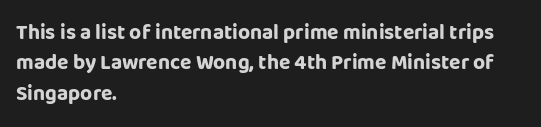
Notice how the stems are strictly vertical — no italics here. These words are printed bold, with thick strokes throughout. Leading: standard. You could call the tracking neutral — neither tight nor loose. The rendering anchors every line to the left-hand side. The words here are not underlined.
